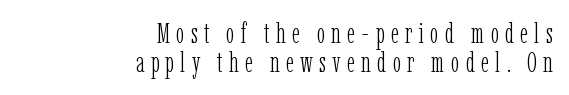
The image shows 28 px light, condensed serif type, upright; set right-aligned, tight line spacing (1.03x), unusually wide letter spacing (+0.23 em), not underlined; low stroke contrast and a medium x-height.
